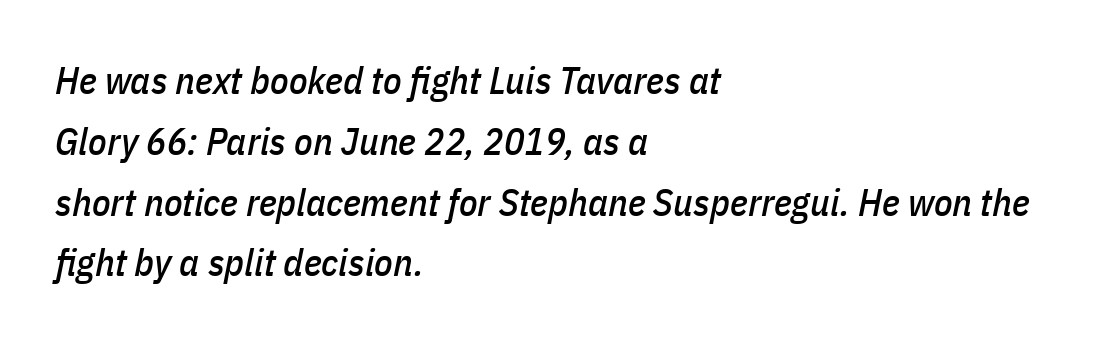
The image shows 38 px condensed type, italic (leaning right); set left-aligned, normal line spacing (1.6x), normal letter spacing, not underlined; low stroke contrast and a medium x-height.
